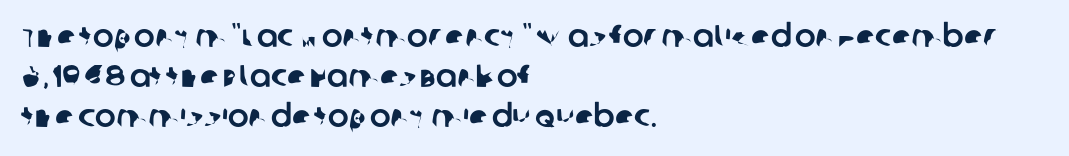
{"serif": "no", "width": "normal", "stroke_contrast": "low", "x_height": "large", "monospaced": "no", "underline": "no", "align": "left", "line_spacing": "normal", "line_spacing_ratio": 1.29, "letter_spacing": "normal", "letter_spacing_em": 0.0, "glyph_px": 31}
